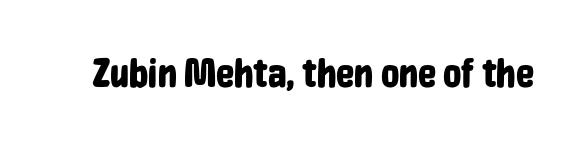
{"serif": "no", "italic": "no", "width": "condensed", "stroke_contrast": "low", "x_height": "medium", "monospaced": "no", "underline": "no", "letter_spacing": "normal", "letter_spacing_em": 0.0, "glyph_px": 41}
